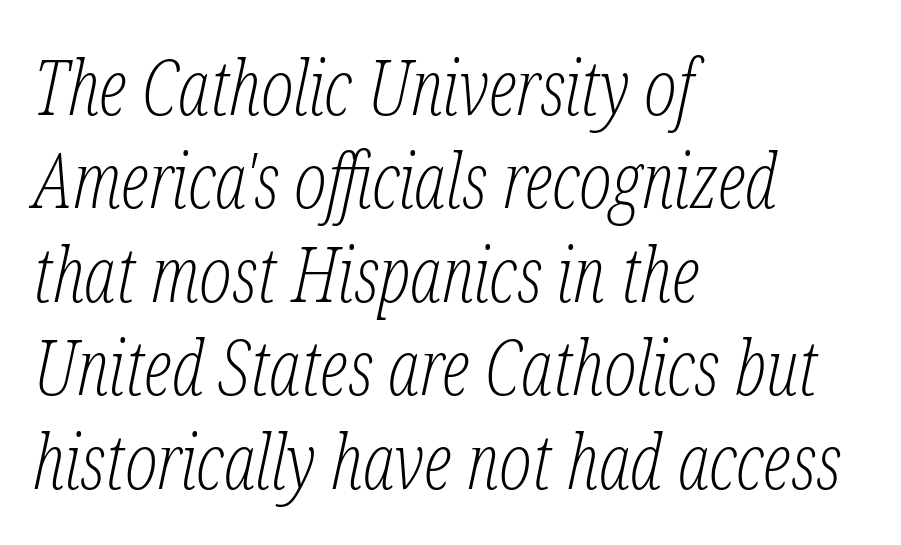
Q: Is the text bold? A: No.
Q: Is the text italic (slanted)? A: Yes, it leans right by about 12 degrees.
Q: Is the typeface a serif or a sans-serif typeface? A: Serif.
Q: Is the text underlined? A: No.
Q: How is the paragraph aligned? A: Left-aligned.
Q: Is the spacing between letters normal or unusually wide? A: Normal.
Q: Width (condensed, normal, or wide)? A: Condensed.
Q: Stroke contrast? A: Low.
Q: x-height? A: Medium.
Q: Monospaced? A: No.
